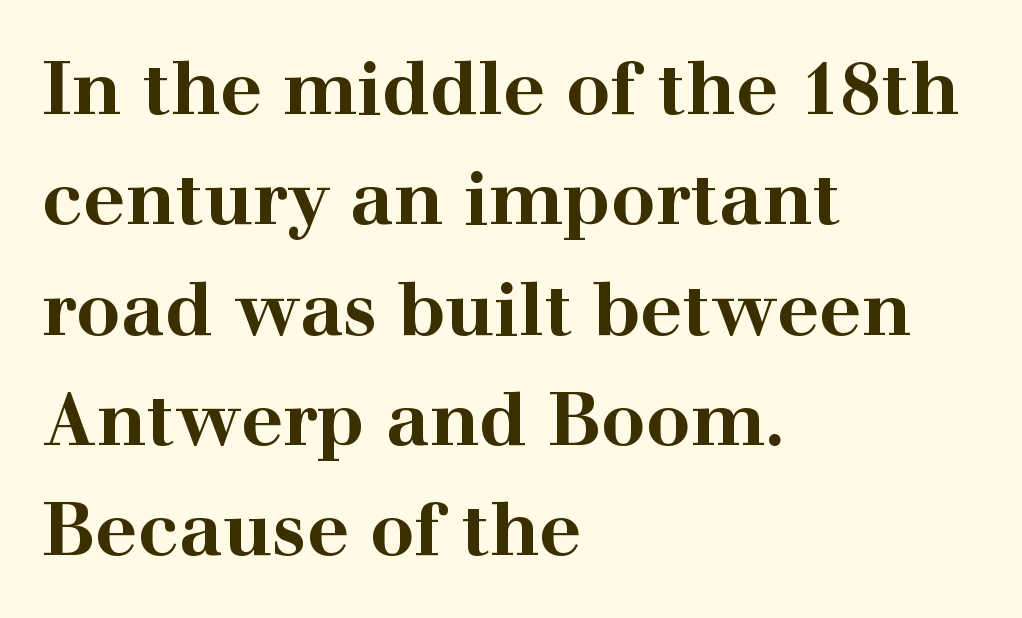
The type family on display is of the serif kind. Lines of text with bare space underneath. In terms of letterspacing, this is plain default setting. The rendering anchors every line to the left-hand side. Emphasis by weight is at full strength: bold. Do the characters align in a grid? No, the font is proportional.
